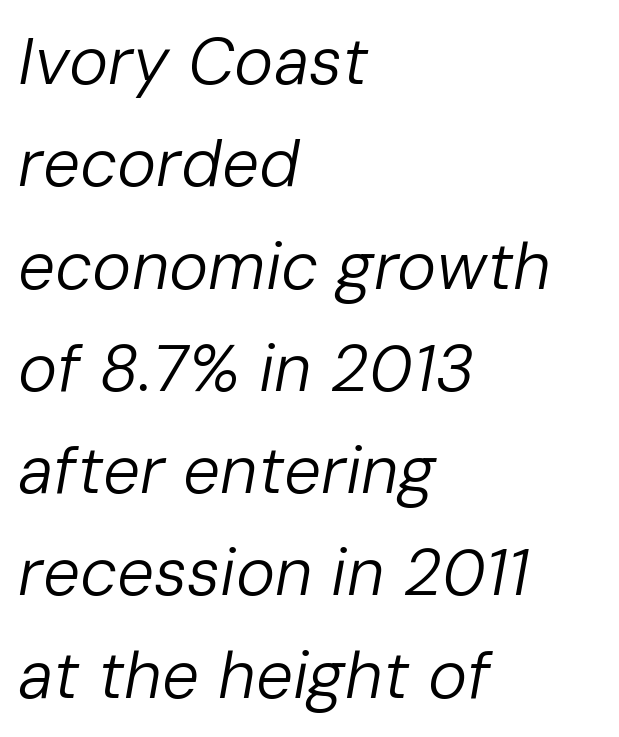
The image shows 66 px regular-weight type, italic (leaning right); set left-aligned, normal line spacing (1.55x), normal letter spacing, not underlined; low stroke contrast and a medium x-height.
